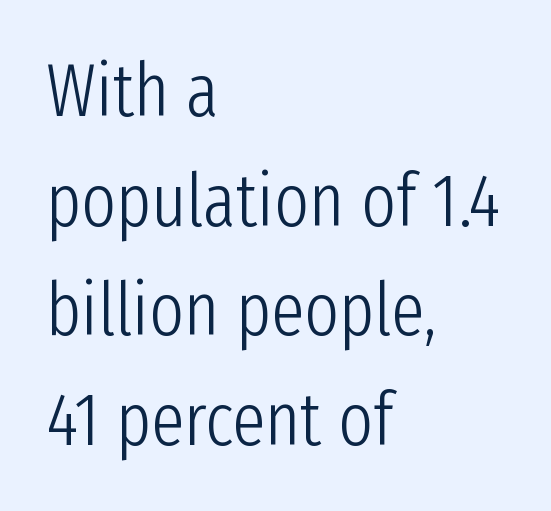
{"serif": "no", "italic": "no", "bold": "no", "weight": "light", "width": "condensed", "stroke_contrast": "low", "x_height": "medium", "monospaced": "no", "underline": "no", "align": "left", "line_spacing": "normal", "line_spacing_ratio": 1.48, "letter_spacing": "normal", "letter_spacing_em": 0.0, "glyph_px": 74}
